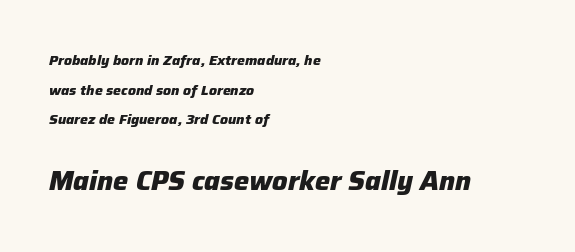
The image shows 27 px bold type, italic (leaning right); set left-aligned, loose line spacing (2.11x), normal letter spacing, not underlined; the second (bottom) block is 1.93x larger.
